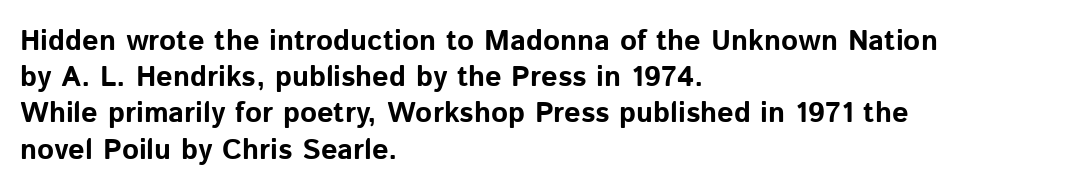
Line beginnings align vertically; line endings do not. A clean baseline with only descenders dipping below it. I'd describe the lettering as bold — thick and assertive. Observe the ordinary spacing: letters are neighbours, not strangers. Is this a sans? Yes — the strokes have no serifs.
